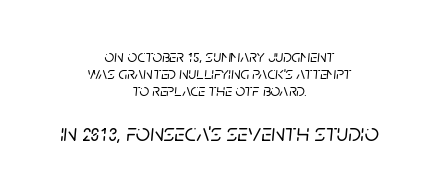
Q: Is the text italic (slanted)? A: Yes, it leans right by about 5 degrees.
Q: Is the text underlined? A: No.
Q: How is the paragraph aligned? A: Centered.
Q: Is the spacing between letters normal or unusually wide? A: Normal.
Q: Is the spacing between lines tight, normal or loose? A: Tight.
Q: Which block of text is set in a larger size, the first (top) or the second (bottom)? A: The second (bottom) one.
